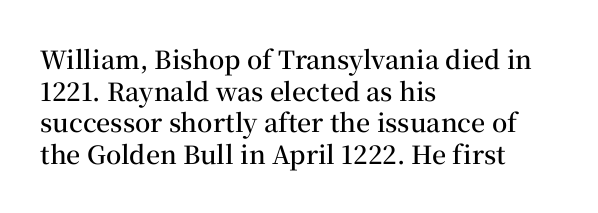
Q: Is the text bold? A: Semi-bold.
Q: Is the text italic (slanted)? A: No, it is upright.
Q: Is the text underlined? A: No.
Q: How is the paragraph aligned? A: Left-aligned.
Q: Is the spacing between letters normal or unusually wide? A: Normal.
Q: Is the spacing between lines tight, normal or loose? A: Normal.
